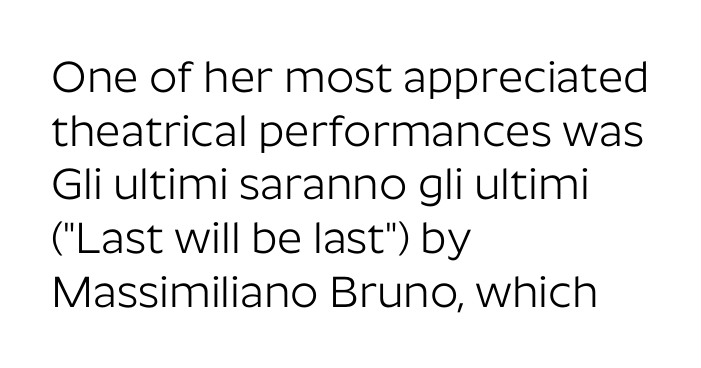
Q: Is the text bold? A: No.
Q: Is the text italic (slanted)? A: No, it is upright.
Q: Is the typeface a serif or a sans-serif typeface? A: Sans-serif.
Q: Is the text underlined? A: No.
Q: How is the paragraph aligned? A: Left-aligned.
Q: Is the spacing between letters normal or unusually wide? A: Normal.
Q: Width (condensed, normal, or wide)? A: Normal.
Q: Stroke contrast? A: Low.
Q: x-height? A: Medium.
Q: Monospaced? A: No.
